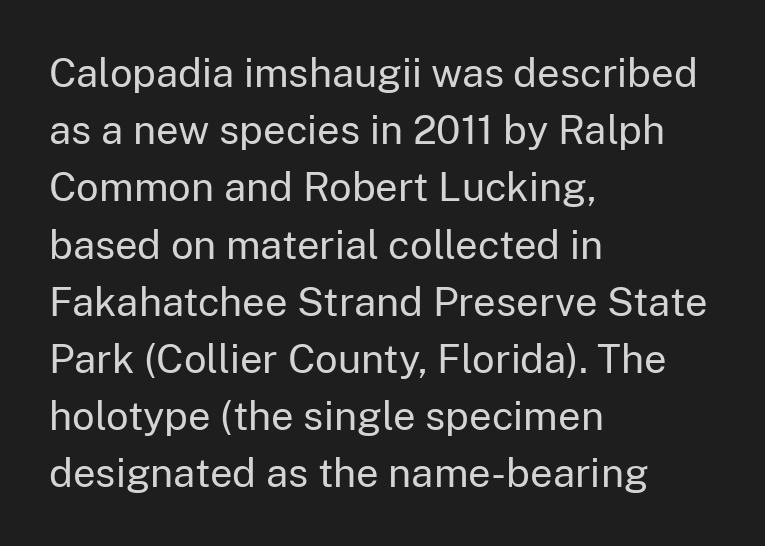
Q: Is the text bold? A: No.
Q: Is the text italic (slanted)? A: No, it is upright.
Q: Is the typeface a serif or a sans-serif typeface? A: Sans-serif.
Q: Is the text underlined? A: No.
Q: How is the paragraph aligned? A: Left-aligned.
Q: Is the spacing between letters normal or unusually wide? A: Normal.
Q: Is the spacing between lines tight, normal or loose? A: Normal.
Q: Width (condensed, normal, or wide)? A: Normal.
Q: Stroke contrast? A: Low.
Q: x-height? A: Medium.
Q: Monospaced? A: No.
